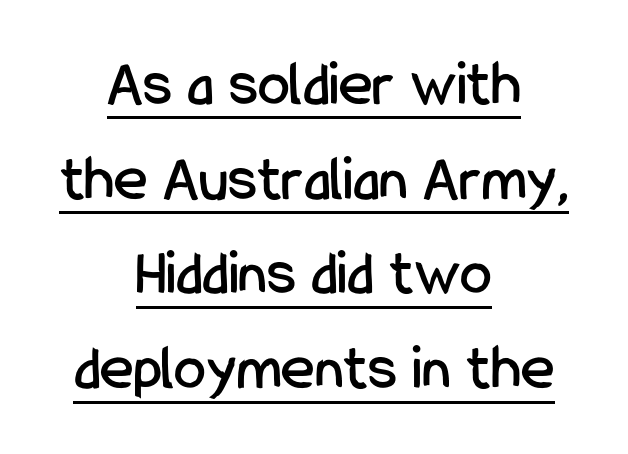
The image shows 64 px condensed sans-serif type, upright; set centered, normal line spacing (1.48x), normal letter spacing, underlined; low stroke contrast and a medium x-height.
